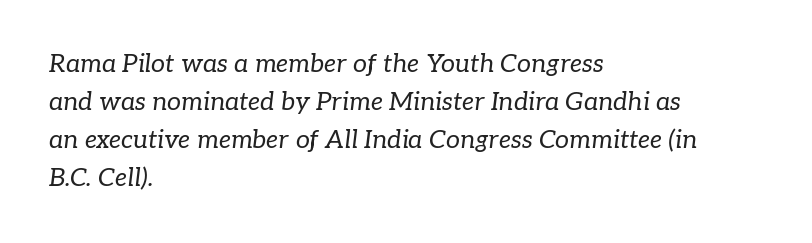
{"italic": "yes", "lean": "right", "slant_degrees": 7, "bold": "no", "underline": "no", "align": "left", "line_spacing": "normal", "line_spacing_ratio": 1.52, "letter_spacing": "normal", "letter_spacing_em": 0.0, "glyph_px": 25}
